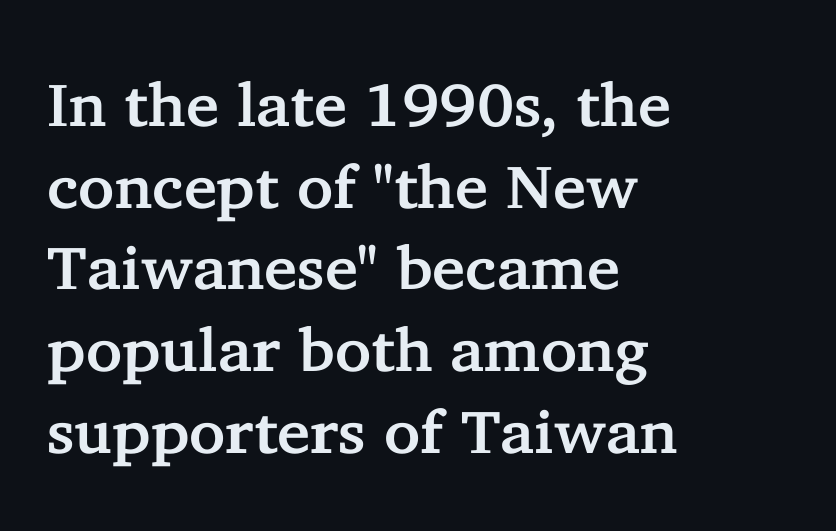
Q: Is the text italic (slanted)? A: No, it is upright.
Q: Is the typeface a serif or a sans-serif typeface? A: Serif.
Q: Is the text underlined? A: No.
Q: How is the paragraph aligned? A: Left-aligned.
Q: Is the spacing between letters normal or unusually wide? A: Normal.
Q: Is the spacing between lines tight, normal or loose? A: Normal.
Q: Width (condensed, normal, or wide)? A: Normal.
Q: Stroke contrast? A: Low.
Q: x-height? A: Medium.
Q: Monospaced? A: No.
